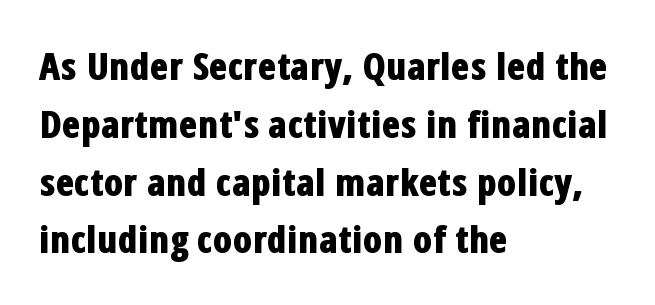
The rendering uses a moderate line-height, typical for paragraphs. The face used here has the dense, thick strokes of a bold. The rendering shows plain stroke endings on the letterforms — a sans-serif design. Compared with a centered layout, this one pins lines to the left instead.
